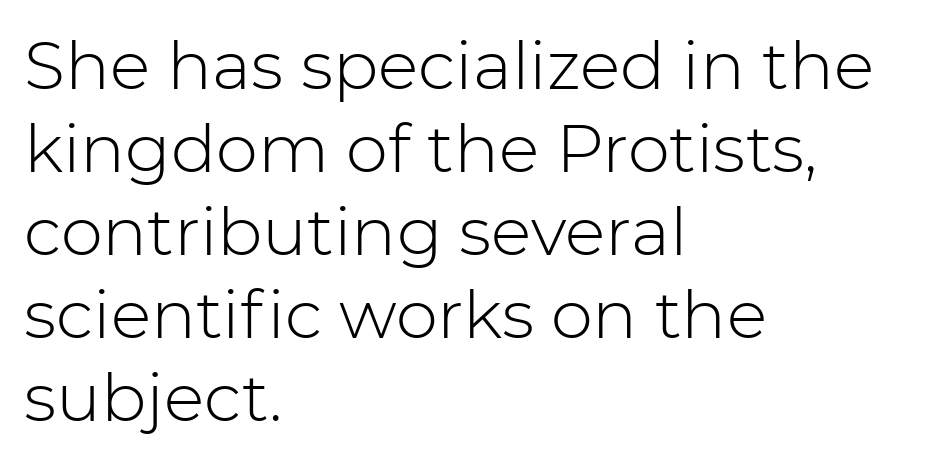
{"serif": "no", "italic": "no", "bold": "no", "weight": "light", "width": "normal", "stroke_contrast": "low", "x_height": "medium", "monospaced": "no", "underline": "no", "align": "left", "line_spacing_ratio": 1.24, "letter_spacing": "normal", "letter_spacing_em": 0.0, "glyph_px": 67}
